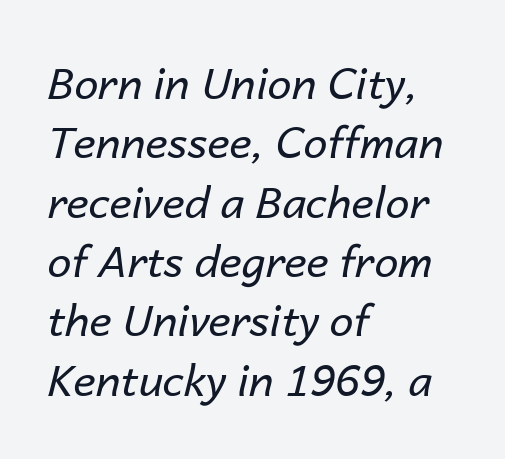
Q: Is the text bold? A: No.
Q: Is the text italic (slanted)? A: Yes, it leans right by about 14 degrees.
Q: Is the text underlined? A: No.
Q: How is the paragraph aligned? A: Left-aligned.
Q: Is the spacing between letters normal or unusually wide? A: Normal.
Q: Is the spacing between lines tight, normal or loose? A: Normal.
Q: Width (condensed, normal, or wide)? A: Normal.
Q: Stroke contrast? A: Low.
Q: x-height? A: Medium.
Q: Monospaced? A: No.
